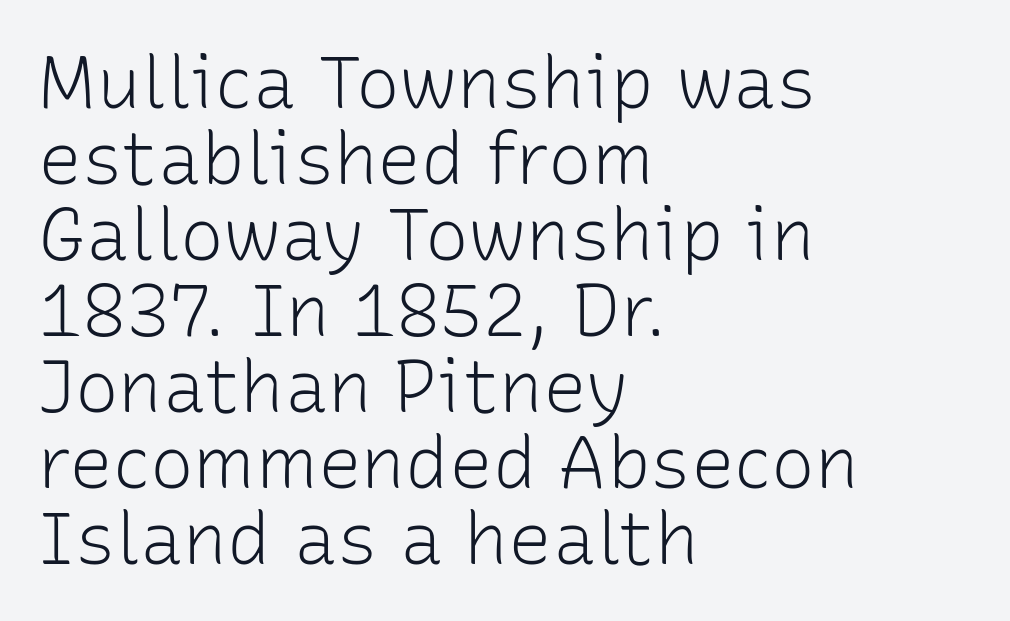
Weight: not bold — regular or lighter. The passage shown is typed in a proportional face where columns would drift. Whoever set this chose condensed vertical rhythm over breathing room. Nope, not italic — everything's standing straight.
